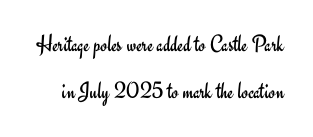
Q: Is the text bold? A: No.
Q: Is the text italic (slanted)? A: Yes.
Q: Is the text underlined? A: No.
Q: Is the spacing between letters normal or unusually wide? A: Normal.
Q: Is the spacing between lines tight, normal or loose? A: Loose.
